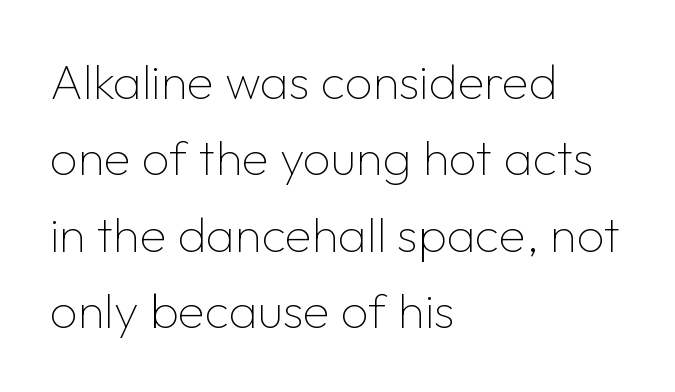
The image shows 49 px thin sans-serif type, upright; set left-aligned, normal line spacing (1.56x), normal letter spacing, not underlined; low stroke contrast and a medium x-height.
